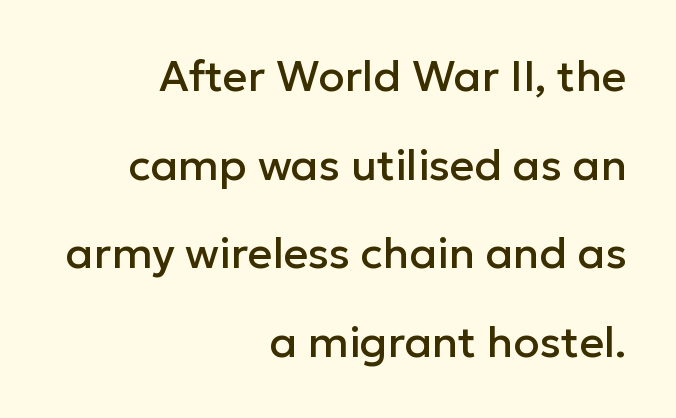
Q: Is the text italic (slanted)? A: No, it is upright.
Q: Is the typeface a serif or a sans-serif typeface? A: Sans-serif.
Q: Is the text underlined? A: No.
Q: How is the paragraph aligned? A: Right-aligned.
Q: Is the spacing between letters normal or unusually wide? A: Normal.
Q: Is the spacing between lines tight, normal or loose? A: Loose.
Q: Width (condensed, normal, or wide)? A: Normal.
Q: Stroke contrast? A: Low.
Q: x-height? A: Medium.
Q: Monospaced? A: No.
